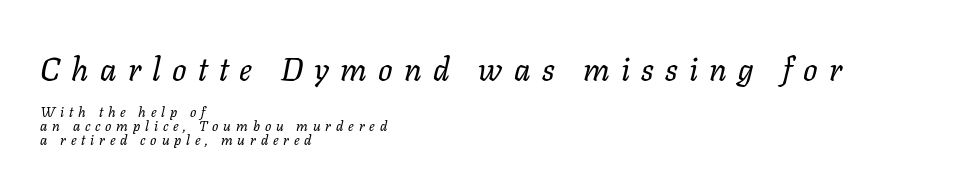
{"italic": "yes", "lean": "right", "slant_degrees": 11, "bold": "no", "weight": "regular", "width": "normal", "stroke_contrast": "low", "x_height": "medium", "monospaced": "no", "underline": "no", "align": "left", "line_spacing": "tight", "line_spacing_ratio": 1.03, "letter_spacing": "wide", "letter_spacing_em": 0.35, "larger_block": "first", "size_ratio": 2.29, "glyph_px": 32}
